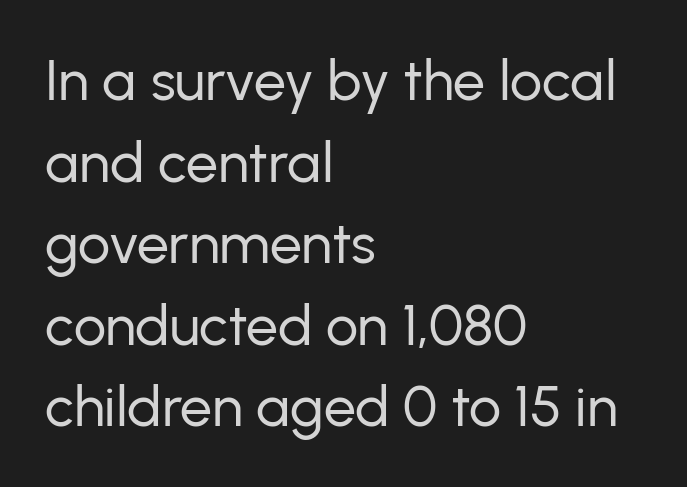
The specimen omits any rule beneath the text block's lines. Caption: multi-line text, flush left, ragged right. The face used here is rendered with its standard letterfit. Think of a printed novel: that variable character pitch is what you see here. Heaviness? Minimal to ordinary, like unemphasized prose. The axis of the letterforms is exactly vertical.
